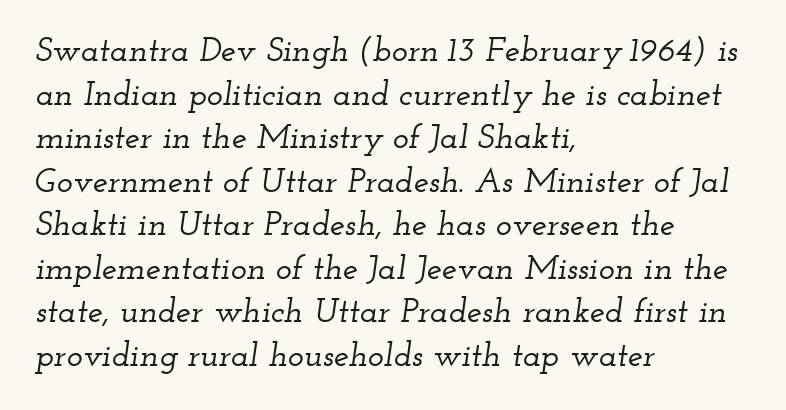
Q: Is the text italic (slanted)? A: Yes, it leans right by about 12 degrees.
Q: Is the typeface a serif or a sans-serif typeface? A: Serif.
Q: Is the text underlined? A: No.
Q: How is the paragraph aligned? A: Left-aligned.
Q: Is the spacing between letters normal or unusually wide? A: Normal.
Q: Is the spacing between lines tight, normal or loose? A: Normal.
Q: Width (condensed, normal, or wide)? A: Wide.
Q: Stroke contrast? A: Low.
Q: x-height? A: Small.
Q: Monospaced? A: No.
